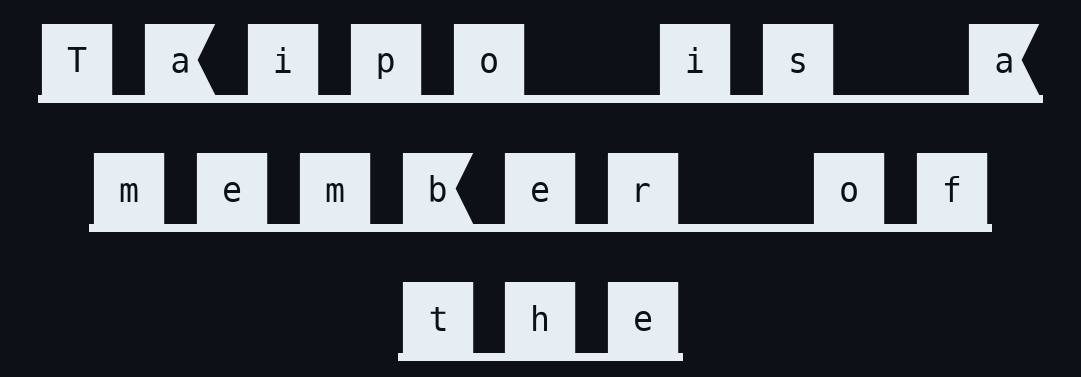
Interline gaps are of average width in this sample. In terms of letterspacing, this is a distinctly airy, spread setting. Caption: lettering with a line underneath. This rendering employs a face without finishing strokes, i.e., a sans-serif. The typesetter chose a symmetrical, centered arrangement here. Posture: upright roman.
